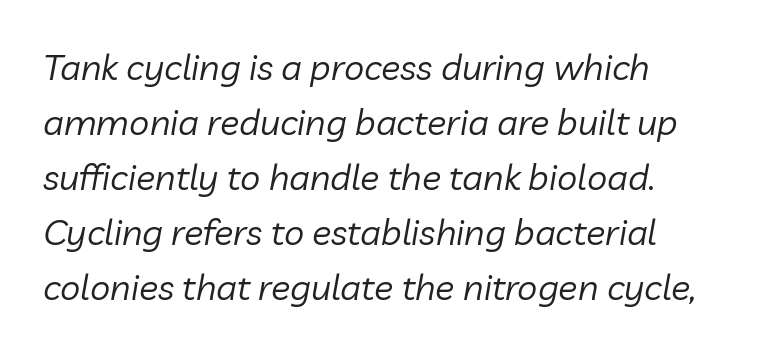
Q: Is the text bold? A: No.
Q: Is the text italic (slanted)? A: Yes, it leans right by about 10 degrees.
Q: Is the text underlined? A: No.
Q: Is the spacing between letters normal or unusually wide? A: Normal.
Q: Is the spacing between lines tight, normal or loose? A: Normal.
Q: Width (condensed, normal, or wide)? A: Normal.
Q: Stroke contrast? A: Low.
Q: x-height? A: Medium.
Q: Monospaced? A: No.
